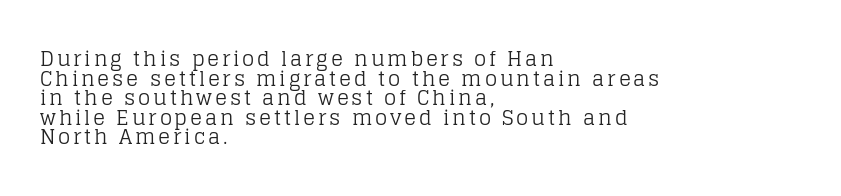
{"italic": "no", "bold": "no", "underline": "no", "align": "left", "line_spacing": "tight", "line_spacing_ratio": 0.98, "glyph_px": 20}
